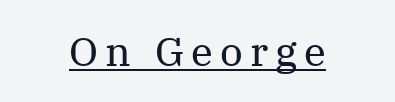
Underlining? Definitely there. Yep, those are serifs on the letters. Looks like regular typesetting: each glyph gets only the width it needs. Notice how the passage keeps no hard edge, just a central spine. Stem width sits at or under what a default text font uses. The letters stand straight up with perfectly vertical stems.
